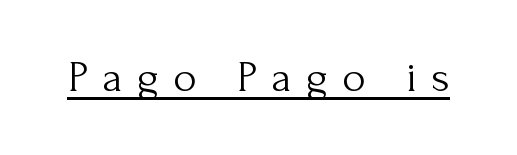
Q: Is the text bold? A: No.
Q: Is the text italic (slanted)? A: No, it is upright.
Q: Is the typeface a serif or a sans-serif typeface? A: Serif.
Q: Is the text underlined? A: Yes.
Q: Is the spacing between letters normal or unusually wide? A: Unusually wide.
Q: Width (condensed, normal, or wide)? A: Normal.
Q: Stroke contrast? A: Medium.
Q: x-height? A: Small.
Q: Monospaced? A: No.
